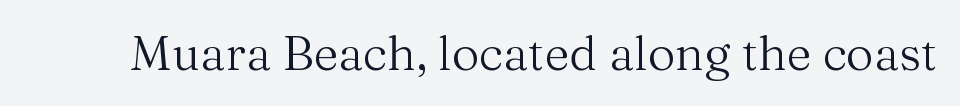
Q: Is the text bold? A: No.
Q: Is the text italic (slanted)? A: No, it is upright.
Q: Is the typeface a serif or a sans-serif typeface? A: Serif.
Q: Is the text underlined? A: No.
Q: Is the spacing between letters normal or unusually wide? A: Normal.
Q: Width (condensed, normal, or wide)? A: Normal.
Q: Stroke contrast? A: Medium.
Q: x-height? A: Medium.
Q: Monospaced? A: No.
